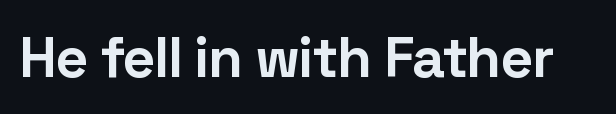
Do the letters lean? They stand straight. Heft: maximum for text — a bold. What stands out about the letter spacing? Nothing — it is the standard amount. Stroke terminals: plain, sans-serif. Descenders are the only things crossing below the line.
